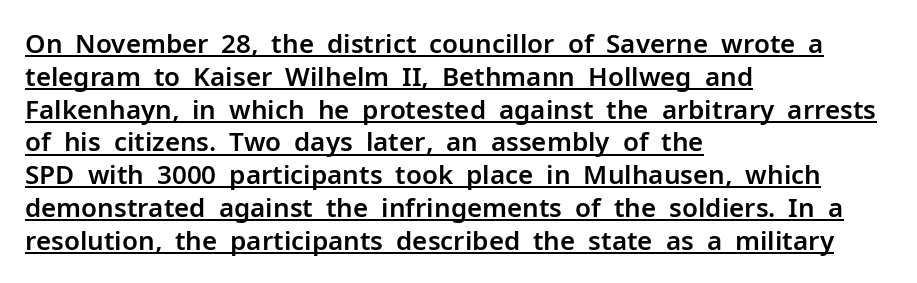
The image shows 26 px text type, upright; set left-aligned, normal line spacing (1.26x), normal letter spacing, underlined.
